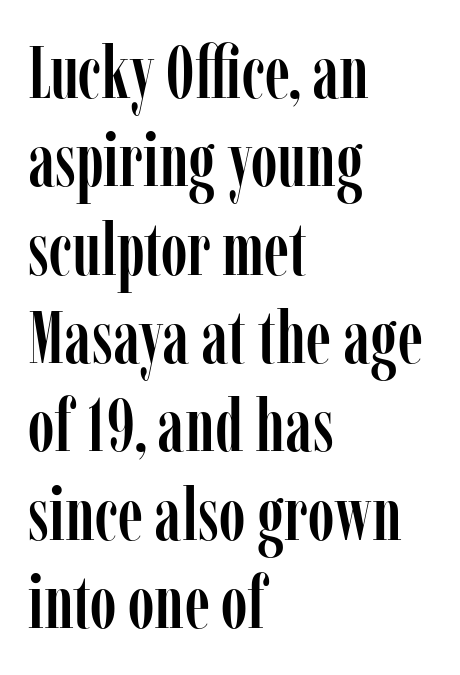
Caption: multi-line text, flush left, ragged right. Students, note that the glyphs here touch the page at normal intervals. Here the designer chose a conventional face with non-uniform glyph widths. The gap between lines stays unmarked.
